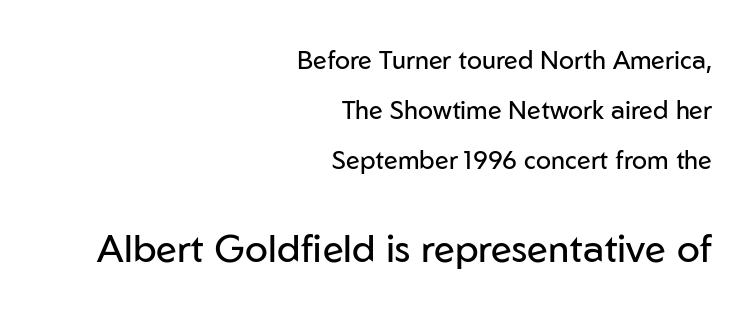
Q: Is the text bold? A: No.
Q: Is the text italic (slanted)? A: No, it is upright.
Q: Is the typeface a serif or a sans-serif typeface? A: Sans-serif.
Q: Is the text underlined? A: No.
Q: How is the paragraph aligned? A: Right-aligned.
Q: Is the spacing between letters normal or unusually wide? A: Normal.
Q: Is the spacing between lines tight, normal or loose? A: Loose.
Q: Which block of text is set in a larger size, the first (top) or the second (bottom)? A: The second (bottom) one.
Q: Width (condensed, normal, or wide)? A: Normal.
Q: Stroke contrast? A: Low.
Q: x-height? A: Medium.
Q: Monospaced? A: No.
